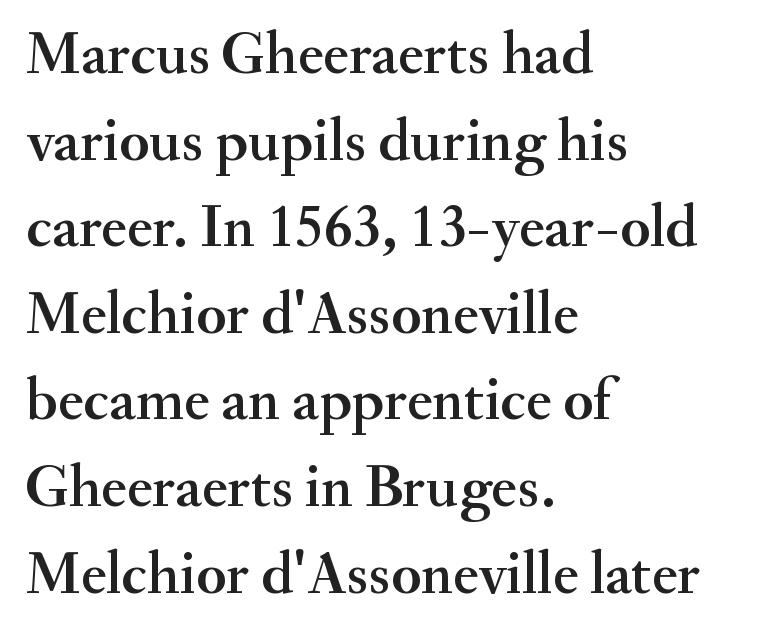
If you drew a line through each stem, it would be perfectly vertical. If you drew a ruler down the left edge, every line would touch it. Each letter keeps its own natural width here, so spacing adapts to shape. The specimen omits any rule beneath the text block's lines.
